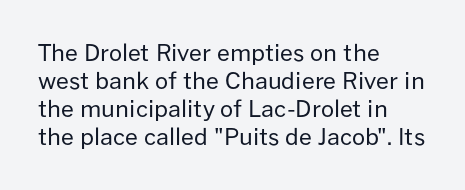
The image shows 23 px text type, upright; set left-aligned, line spacing 1.22x, normal letter spacing, not underlined.
